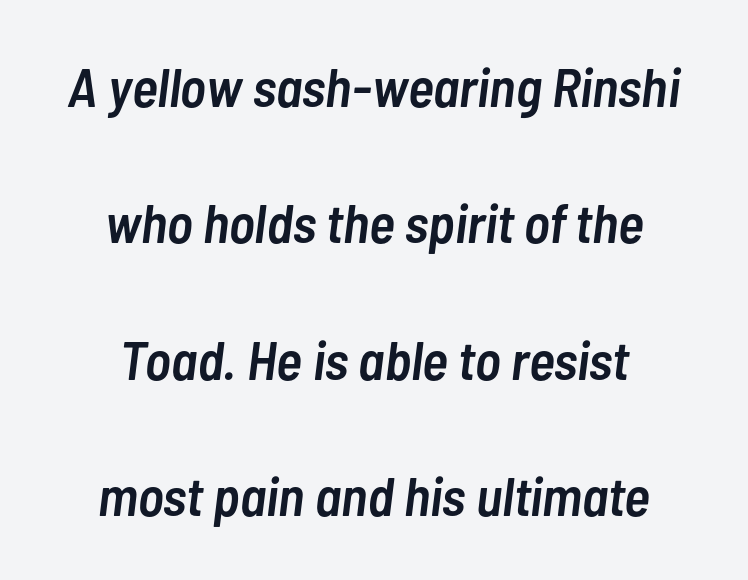
The image shows 55 px semibold, condensed type, italic (leaning right); set centered, loose line spacing (2.48x), normal letter spacing, not underlined; low stroke contrast and a medium x-height.
